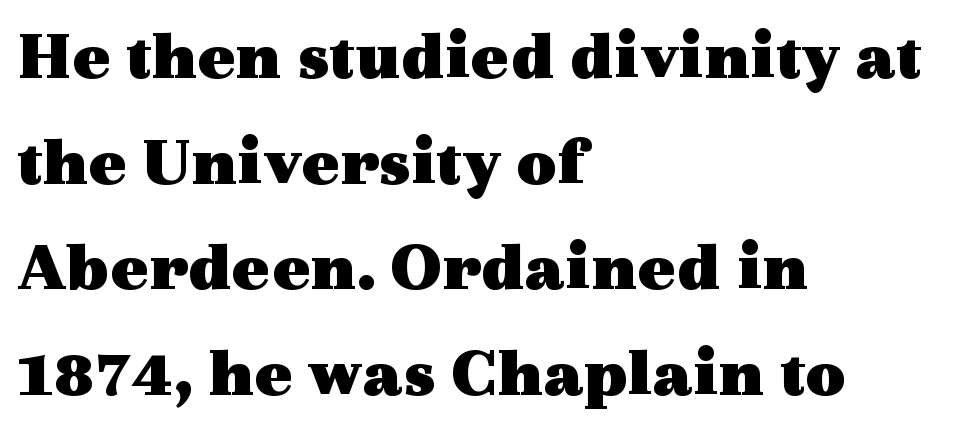
{"serif": "yes", "italic": "no", "bold": "yes", "weight": "heavy", "width": "wide", "x_height": "medium", "monospaced": "no", "underline": "no", "align": "left", "line_spacing": "normal", "line_spacing_ratio": 1.51, "letter_spacing": "normal", "letter_spacing_em": 0.0, "glyph_px": 70}
